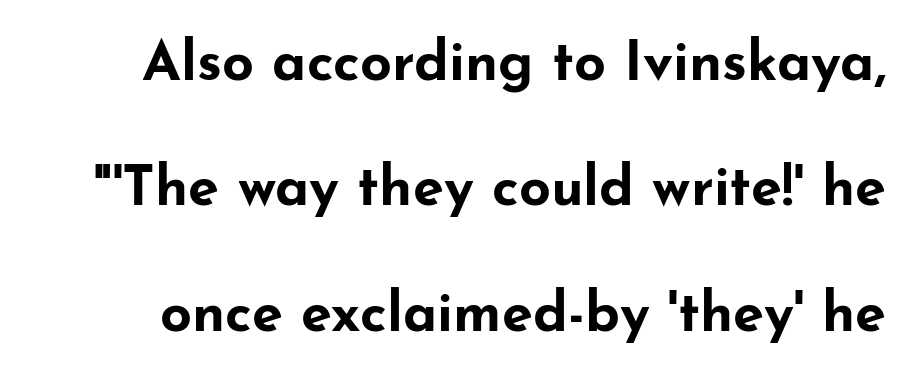
Regarding serifs, this sample does without them. Beneath every word, the page is bare. Posture: straight, roman, zero tilt. Observe the ordinary spacing: letters are neighbours, not strangers. In terms of weight, the rendering is a true, heavy bold.
